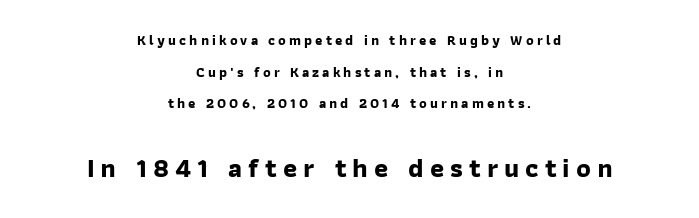
The image shows 27 px bold type; set centered, loose line spacing (2.26x), unusually wide letter spacing (+0.22 em), not underlined; the second (bottom) block is 1.93x larger.
